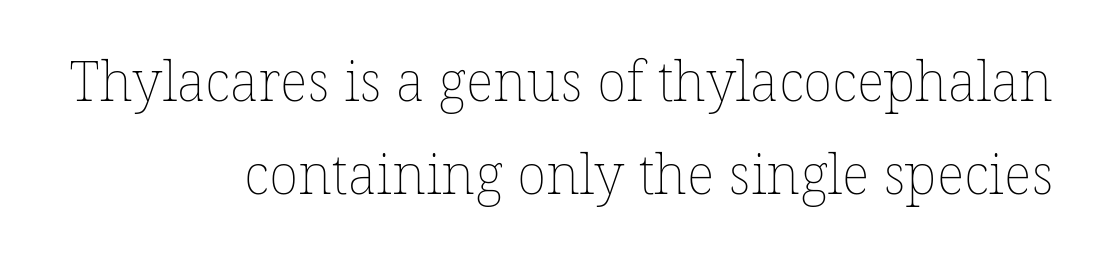
Q: Is the text bold? A: No.
Q: Is the text italic (slanted)? A: No, it is upright.
Q: Is the text underlined? A: No.
Q: How is the paragraph aligned? A: Right-aligned.
Q: Is the spacing between letters normal or unusually wide? A: Normal.
Q: Is the spacing between lines tight, normal or loose? A: Normal.
Q: Width (condensed, normal, or wide)? A: Normal.
Q: Stroke contrast? A: Low.
Q: x-height? A: Medium.
Q: Monospaced? A: No.
